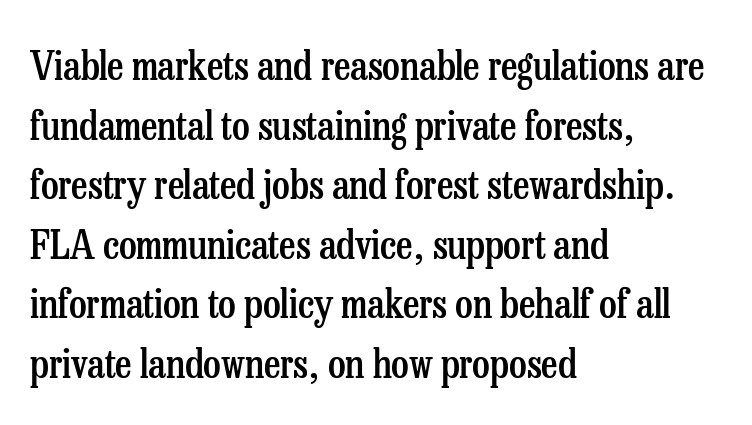
{"serif": "yes", "italic": "no", "bold": "semi", "weight": "semibold", "width": "condensed", "stroke_contrast": "low", "x_height": "medium", "monospaced": "no", "underline": "no", "align": "left", "line_spacing": "normal", "line_spacing_ratio": 1.49, "letter_spacing": "normal", "letter_spacing_em": 0.0, "glyph_px": 40}
